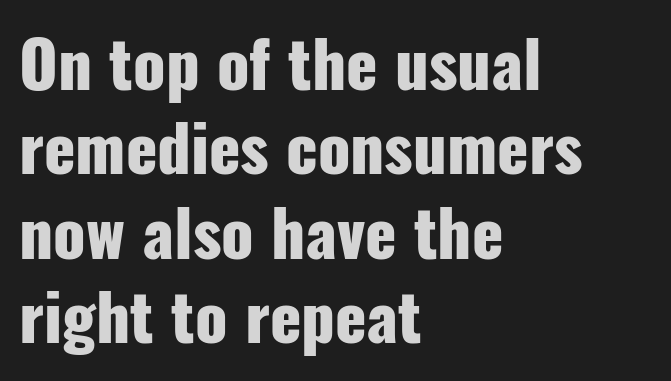
{"serif": "no", "italic": "no", "bold": "yes", "weight": "heavy", "width": "condensed", "stroke_contrast": "low", "x_height": "medium", "monospaced": "no", "underline": "no", "align": "left", "line_spacing": "normal", "line_spacing_ratio": 1.3, "letter_spacing": "normal", "letter_spacing_em": 0.0, "glyph_px": 65}
